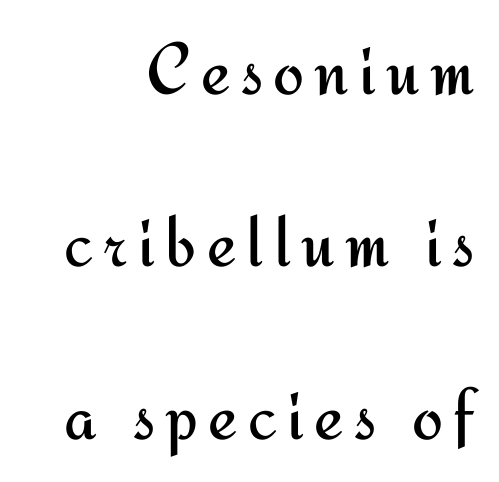
The image shows 74 px regular-weight sans-serif type, upright; set right-aligned, loose line spacing (2.33x), not underlined; medium stroke contrast and a small x-height.
